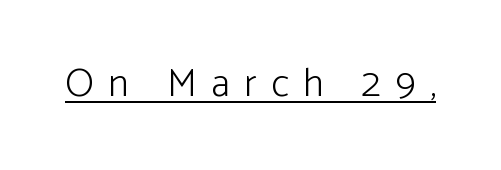
Upright lettering throughout. Someone cranked the tracking dial way up on this one. Check the space under the baseline: a stroke is drawn there. No feet cap the strokes, marking this as sans-serif type. Looks like regular typesetting: each glyph gets only the width it needs.
